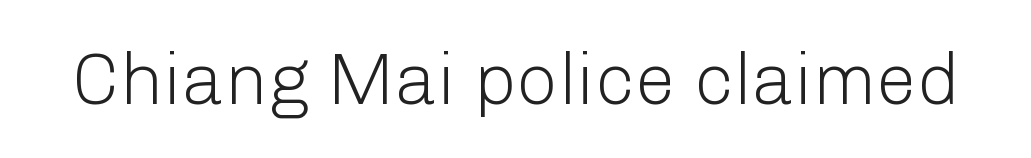
Q: Is the text bold? A: No.
Q: Is the text italic (slanted)? A: No, it is upright.
Q: Is the typeface a serif or a sans-serif typeface? A: Sans-serif.
Q: Is the text underlined? A: No.
Q: Is the spacing between letters normal or unusually wide? A: Normal.
Q: Width (condensed, normal, or wide)? A: Normal.
Q: Stroke contrast? A: Low.
Q: x-height? A: Medium.
Q: Monospaced? A: No.
